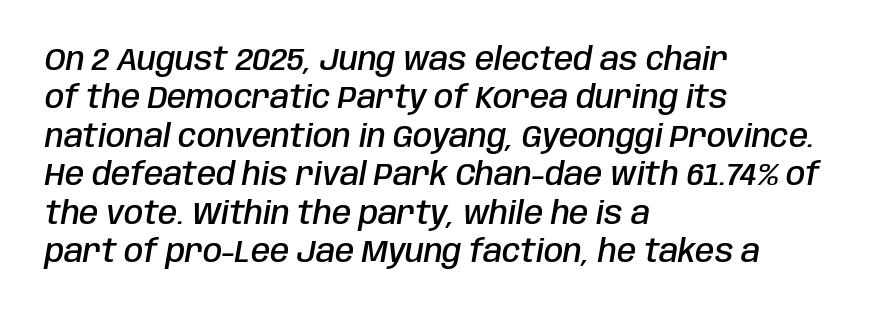
{"italic": "yes", "lean": "right", "slant_degrees": 10, "bold": "semi", "weight": "semibold", "width": "condensed", "stroke_contrast": "low", "x_height": "large", "monospaced": "no", "underline": "no", "align": "left", "line_spacing_ratio": 1.24, "letter_spacing": "normal", "letter_spacing_em": 0.0, "glyph_px": 31}
